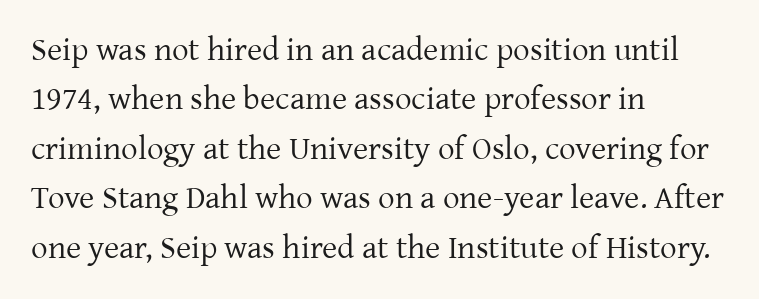
{"serif": "yes", "italic": "no", "bold": "no", "weight": "regular", "width": "normal", "stroke_contrast": "low", "x_height": "medium", "monospaced": "no", "underline": "no", "align": "left", "line_spacing": "normal", "line_spacing_ratio": 1.5, "letter_spacing": "normal", "letter_spacing_em": 0.0, "glyph_px": 33}
